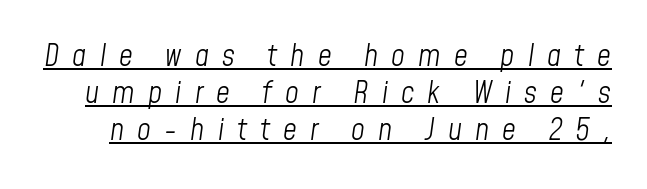
{"italic": "yes", "lean": "right", "slant_degrees": 8, "bold": "no", "weight": "light", "width": "condensed", "stroke_contrast": "low", "x_height": "medium", "monospaced": "no", "underline": "yes", "line_spacing_ratio": 1.23, "letter_spacing": "wide", "letter_spacing_em": 0.44, "glyph_px": 30}
